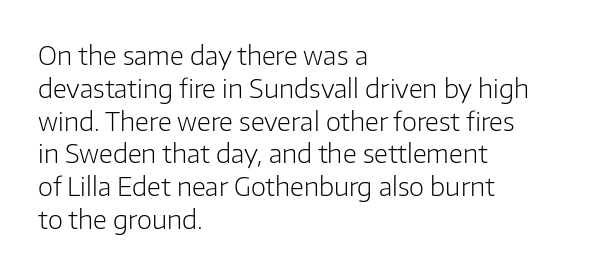
The image shows 26 px text type, upright; set left-aligned, normal line spacing (1.26x), normal letter spacing, not underlined.
